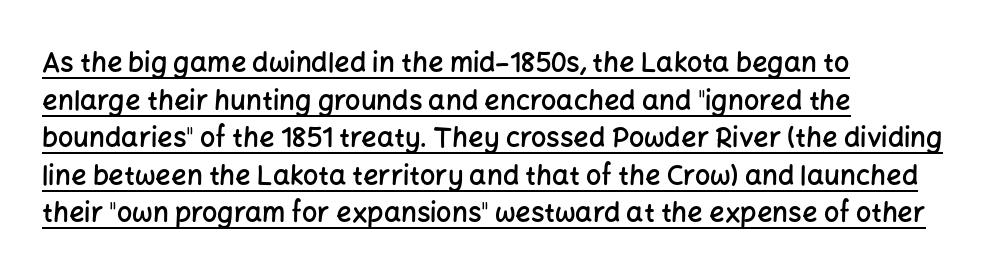
The image shows 27 px text type, upright; set left-aligned, normal line spacing (1.39x), normal letter spacing, underlined.
